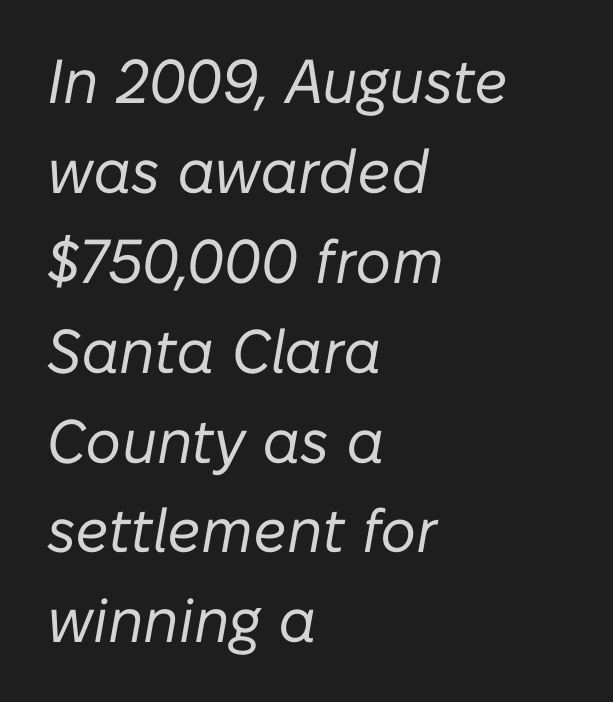
The image shows 62 px regular-weight type, italic (leaning right); set left-aligned, normal line spacing (1.45x), normal letter spacing, not underlined; low stroke contrast and a medium x-height.
